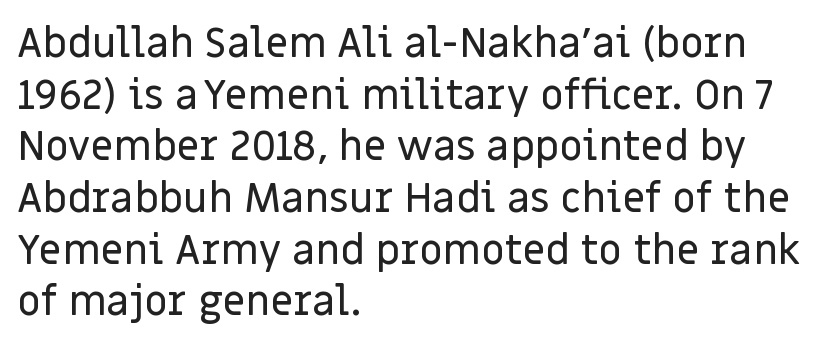
The image shows 41 px sans-serif type, upright; set left-aligned, normal line spacing (1.26x), normal letter spacing, not underlined; low stroke contrast and a large x-height.
